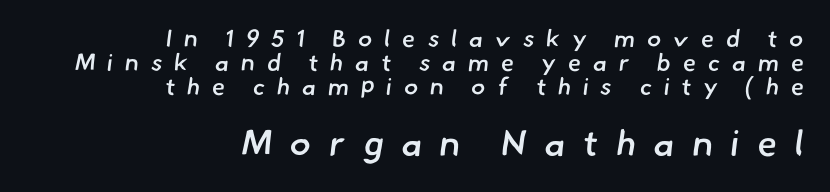
The gaps between neighbouring characters are conspicuously large. Tightly led — the rows are bunched. Character widths vary here, with narrow letters taking less room than wide ones. The following chunk of copy outweighs the initial chunk in type size. Classification — sans serif.
